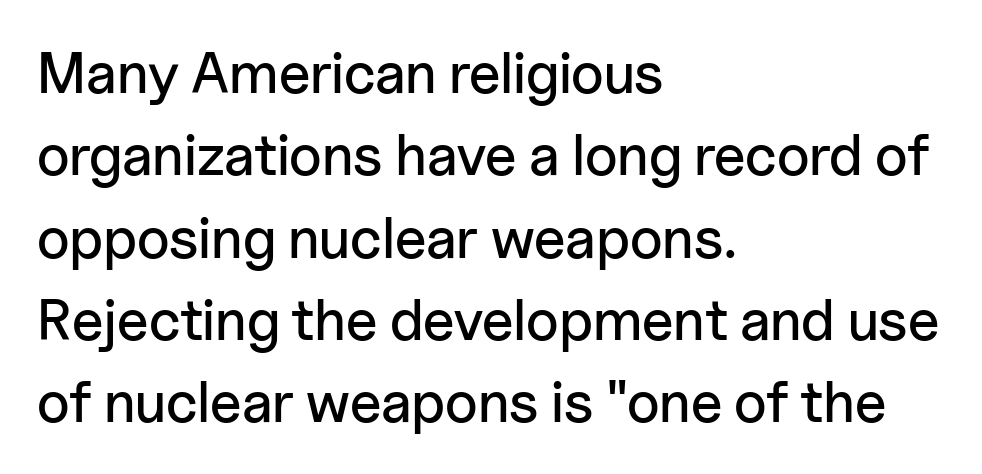
{"serif": "no", "italic": "no", "width": "normal", "stroke_contrast": "low", "x_height": "medium", "monospaced": "no", "underline": "no", "align": "left", "line_spacing": "normal", "line_spacing_ratio": 1.42, "letter_spacing": "normal", "letter_spacing_em": 0.0, "glyph_px": 58}
